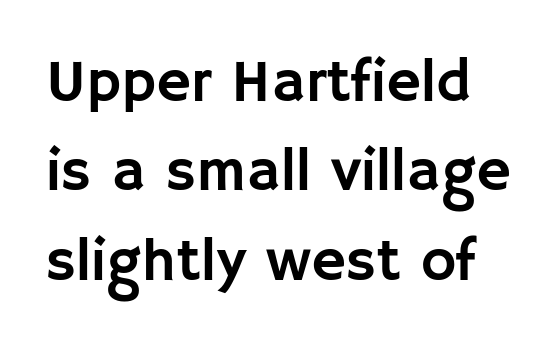
Q: Is the text italic (slanted)? A: No, it is upright.
Q: Is the typeface a serif or a sans-serif typeface? A: Sans-serif.
Q: Is the text underlined? A: No.
Q: Is the spacing between letters normal or unusually wide? A: Normal.
Q: Is the spacing between lines tight, normal or loose? A: Normal.
Q: Width (condensed, normal, or wide)? A: Normal.
Q: Stroke contrast? A: Low.
Q: x-height? A: Large.
Q: Monospaced? A: No.
